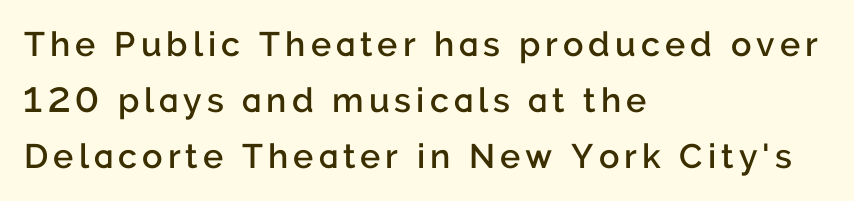
A somewhat darkened texture: the type is semibold rather than bold. Typographically, this falls in the sans-serif category. Spacing verdict: proportional, widths tailored to each character. Leading: standard. Upright lettering throughout. Type without underlining.
